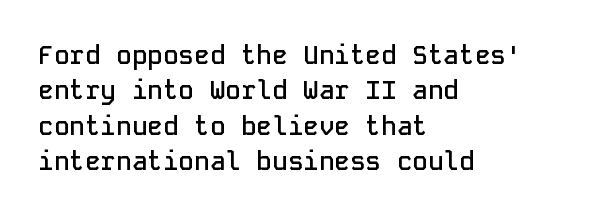
Quick note: underline off. Is the letter spacing exaggerated? No — it looks like the ordinary default. Each new line begins a customary step beneath the previous one. Its strokes are somewhat broadened, the hallmark of semibold type.
